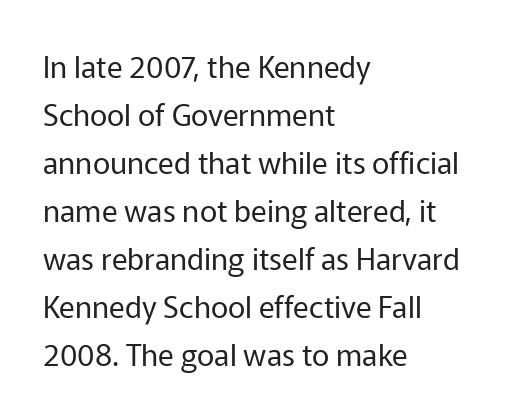
{"serif": "no", "italic": "no", "bold": "no", "weight": "regular", "width": "normal", "stroke_contrast": "low", "x_height": "medium", "monospaced": "no", "underline": "no", "align": "left", "line_spacing": "normal", "line_spacing_ratio": 1.6, "letter_spacing": "normal", "letter_spacing_em": 0.0, "glyph_px": 30}
